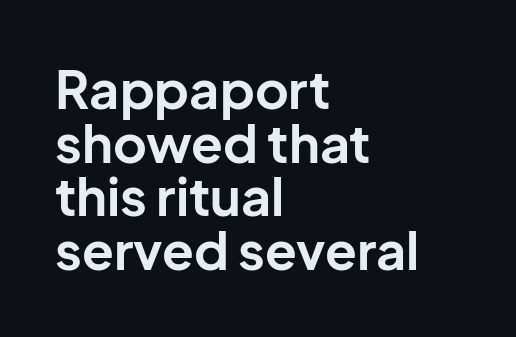
The image shows 52 px bold sans-serif type, upright; set left-aligned, tight line spacing (1.03x), normal letter spacing, not underlined; low stroke contrast and a medium x-height.
